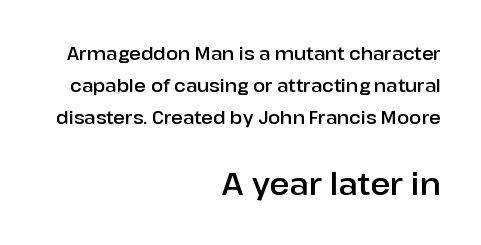
The paragraph shown leans on its right margin. Type style note: lacks serifs. Check under the words: just untouched page. It's the straight-up-and-down kind of type. Whoever set this made the second block the dominant, larger element.
